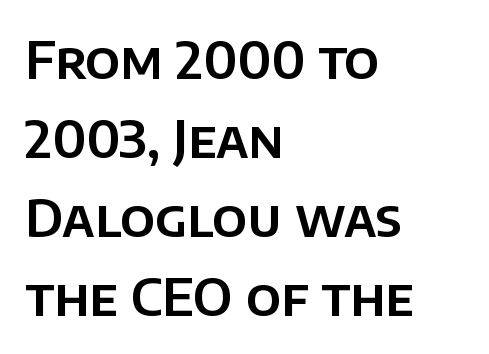
{"serif": "no", "italic": "no", "width": "normal", "stroke_contrast": "low", "x_height": "large", "monospaced": "no", "underline": "no", "align": "left", "line_spacing": "normal", "line_spacing_ratio": 1.52, "letter_spacing": "normal", "letter_spacing_em": 0.0, "glyph_px": 52}
